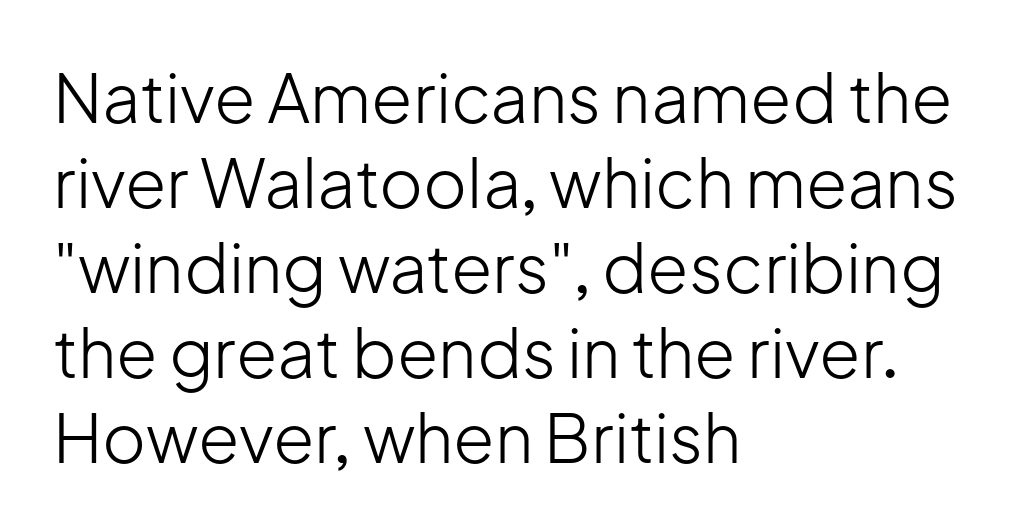
The image shows 67 px light sans-serif type, upright; set left-aligned, normal line spacing (1.27x), normal letter spacing, not underlined; low stroke contrast and a medium x-height.
